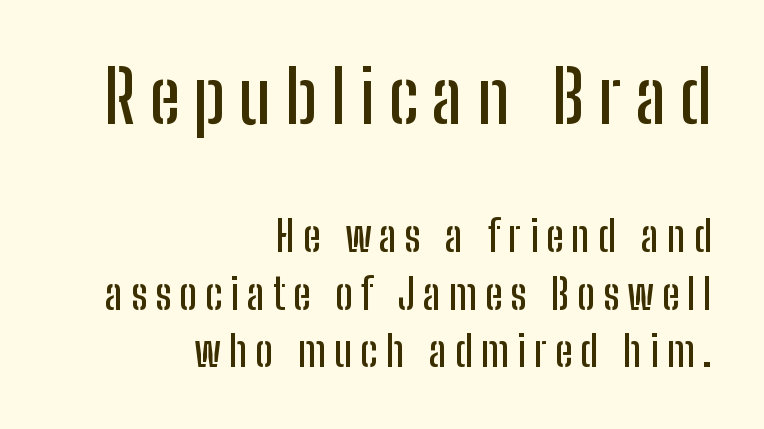
The image shows 73 px condensed sans-serif type, upright; set right-aligned, normal line spacing (1.37x), not underlined; the first (top) block is 1.74x larger; low stroke contrast and a medium x-height.
